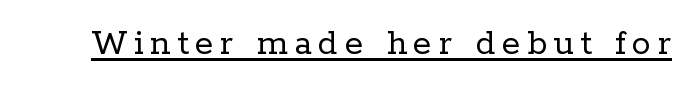
Upright lettering throughout. Weight: not bold — regular or lighter. Each letter keeps its own natural width here, so spacing adapts to shape. Beneath each row of characters lies a ruled line. This is serif lettering, the kind often seen in printed books.
